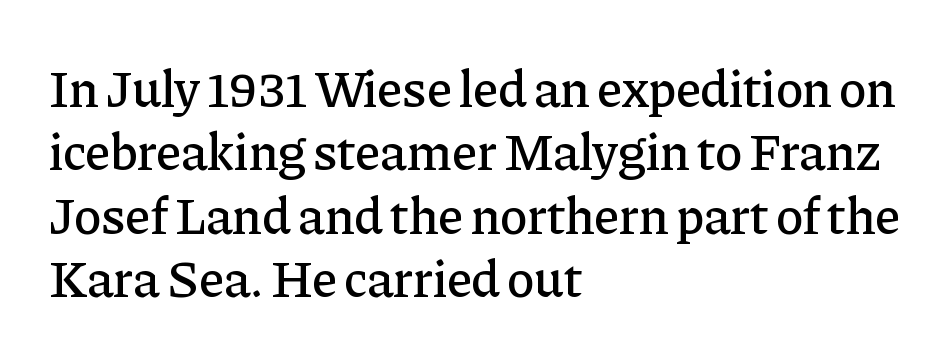
The image shows 52 px serif type, upright; set left-aligned, line spacing 1.22x, normal letter spacing, not underlined; low stroke contrast and a medium x-height.
